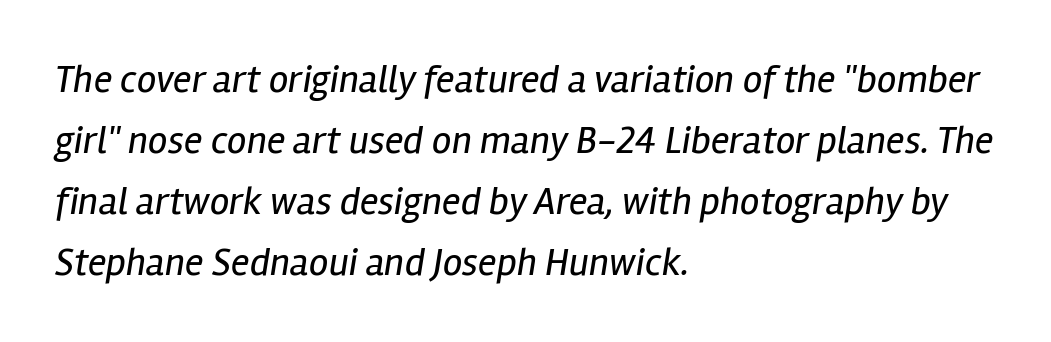
Q: Is the text bold? A: No.
Q: Is the text italic (slanted)? A: Yes, it leans right by about 12 degrees.
Q: Is the text underlined? A: No.
Q: How is the paragraph aligned? A: Left-aligned.
Q: Is the spacing between letters normal or unusually wide? A: Normal.
Q: Is the spacing between lines tight, normal or loose? A: Normal.
Q: Width (condensed, normal, or wide)? A: Condensed.
Q: Stroke contrast? A: Low.
Q: x-height? A: Medium.
Q: Monospaced? A: No.
